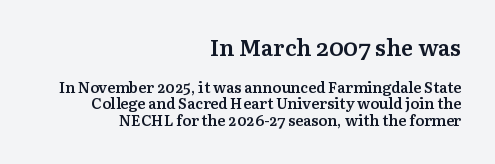
{"italic": "no", "bold": "semi", "underline": "no", "align": "right", "line_spacing": "tight", "line_spacing_ratio": 1.1, "letter_spacing": "normal", "letter_spacing_em": 0.0, "larger_block": "first", "size_ratio": 1.53, "glyph_px": 23}
